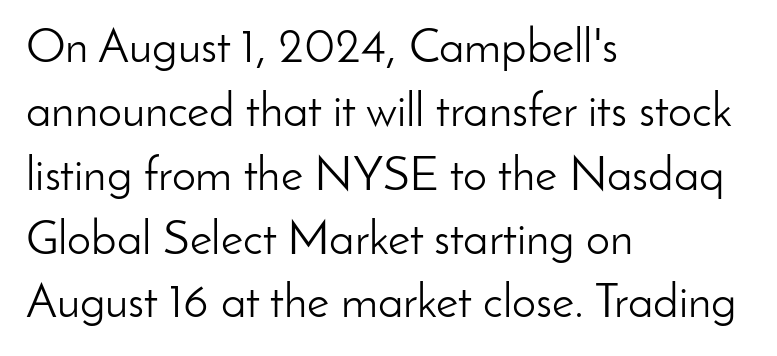
{"serif": "no", "italic": "no", "bold": "no", "weight": "light", "width": "normal", "stroke_contrast": "low", "x_height": "small", "monospaced": "no", "underline": "no", "align": "left", "line_spacing": "normal", "line_spacing_ratio": 1.33, "letter_spacing": "normal", "letter_spacing_em": 0.0, "glyph_px": 48}
